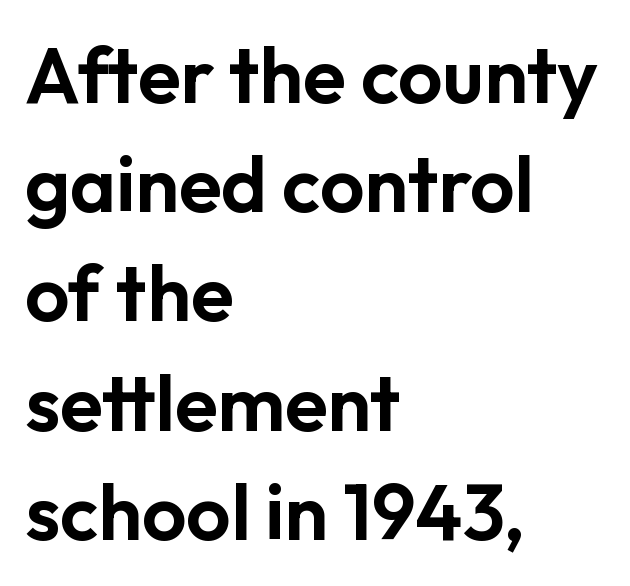
Q: Is the text italic (slanted)? A: No, it is upright.
Q: Is the typeface a serif or a sans-serif typeface? A: Sans-serif.
Q: Is the text underlined? A: No.
Q: How is the paragraph aligned? A: Left-aligned.
Q: Is the spacing between letters normal or unusually wide? A: Normal.
Q: Is the spacing between lines tight, normal or loose? A: Normal.
Q: Width (condensed, normal, or wide)? A: Normal.
Q: Stroke contrast? A: Low.
Q: x-height? A: Medium.
Q: Monospaced? A: No.
